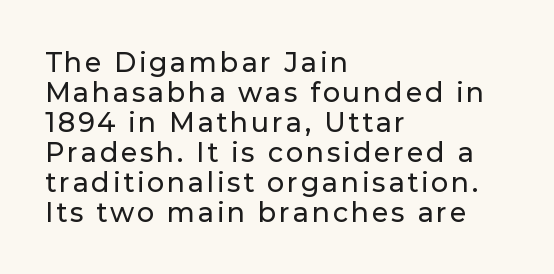
Q: Is the text italic (slanted)? A: No, it is upright.
Q: Is the text underlined? A: No.
Q: How is the paragraph aligned? A: Left-aligned.
Q: Is the spacing between lines tight, normal or loose? A: Tight.
